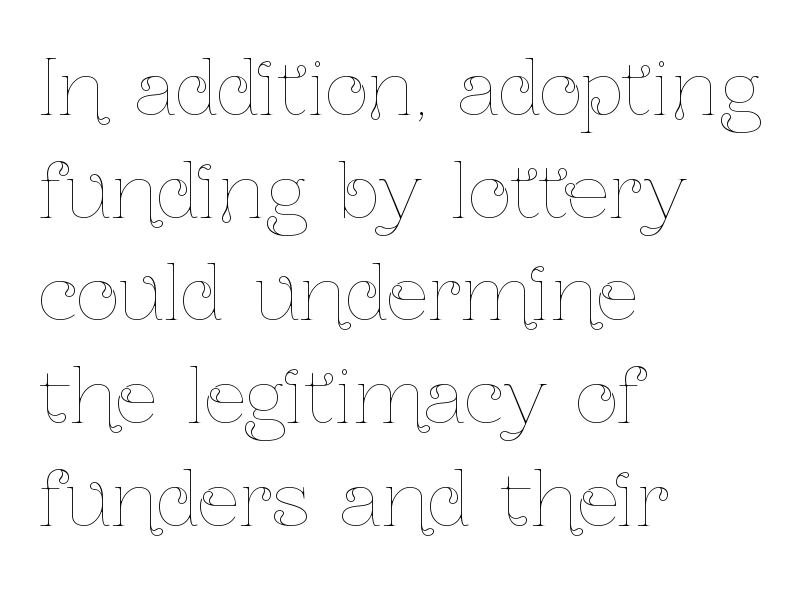
Q: Is the text bold? A: No.
Q: Is the text italic (slanted)? A: No, it is upright.
Q: Is the text underlined? A: No.
Q: How is the paragraph aligned? A: Left-aligned.
Q: Is the spacing between letters normal or unusually wide? A: Normal.
Q: Is the spacing between lines tight, normal or loose? A: Normal.
Q: Width (condensed, normal, or wide)? A: Condensed.
Q: Stroke contrast? A: Low.
Q: x-height? A: Medium.
Q: Monospaced? A: No.
